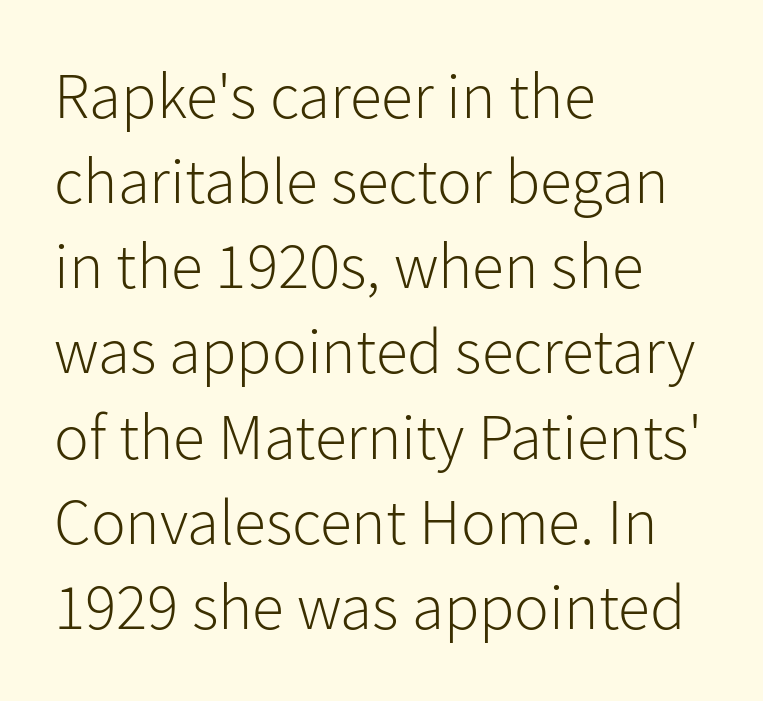
Q: Is the text bold? A: No.
Q: Is the text italic (slanted)? A: No, it is upright.
Q: Is the typeface a serif or a sans-serif typeface? A: Sans-serif.
Q: Is the text underlined? A: No.
Q: How is the paragraph aligned? A: Left-aligned.
Q: Is the spacing between letters normal or unusually wide? A: Normal.
Q: Is the spacing between lines tight, normal or loose? A: Normal.
Q: Width (condensed, normal, or wide)? A: Normal.
Q: Stroke contrast? A: Low.
Q: x-height? A: Medium.
Q: Monospaced? A: No.
